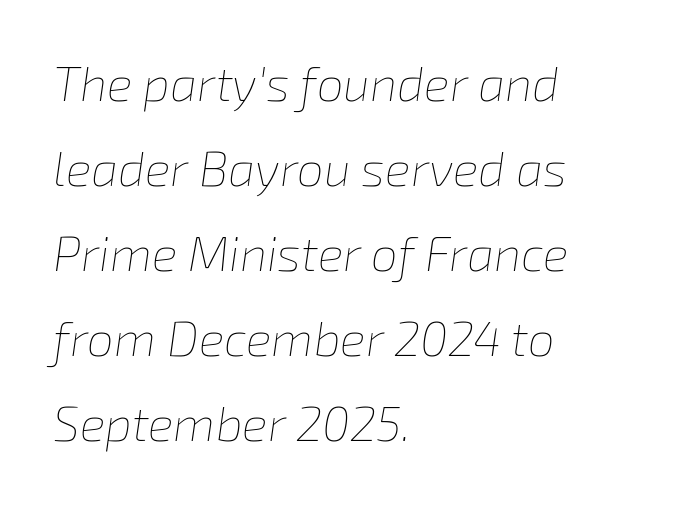
In terms of posture, this sample is oblique. Each stroke keeps to a modest, everyday thickness or less. Layout note: lines flush left. Each letter keeps its own natural width here, so spacing adapts to shape. Type without underlining.
